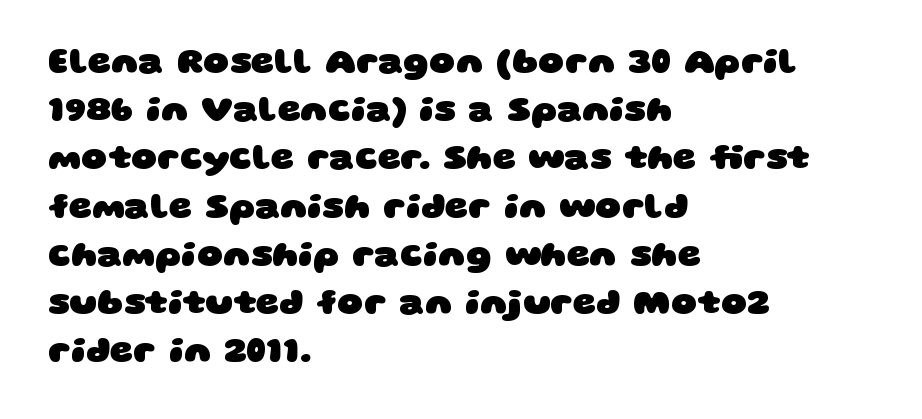
A typesetter would call this proportional, since set widths differ per character. Does the type have serifs? No, each stem ends abruptly. Normally led — the rows are evenly, conventionally spaced. Layout note: lines flush left. How heavy is the stroke? Heavy — this is a bold. The words here are not underlined.
